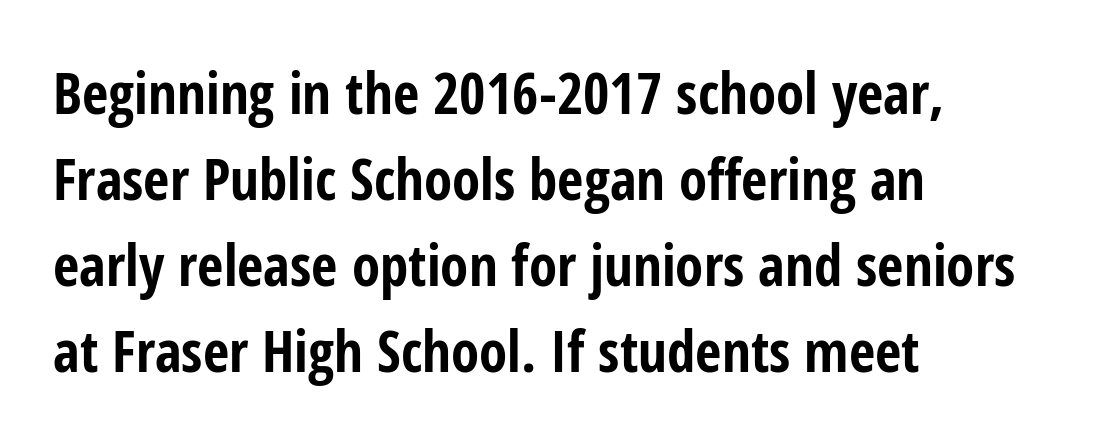
{"serif": "no", "italic": "no", "bold": "yes", "weight": "bold", "width": "condensed", "stroke_contrast": "low", "x_height": "medium", "monospaced": "no", "underline": "no", "align": "left", "line_spacing": "normal", "line_spacing_ratio": 1.51, "letter_spacing": "normal", "letter_spacing_em": 0.0, "glyph_px": 57}
